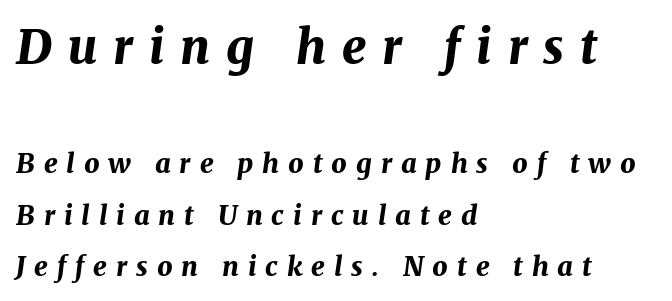
The rendering inserts visible extra space after every character. Style check: oblique. The rendering uses natural spacing where letterforms have individual widths. Every row of glyphs begins at an identical x-position on the left.
